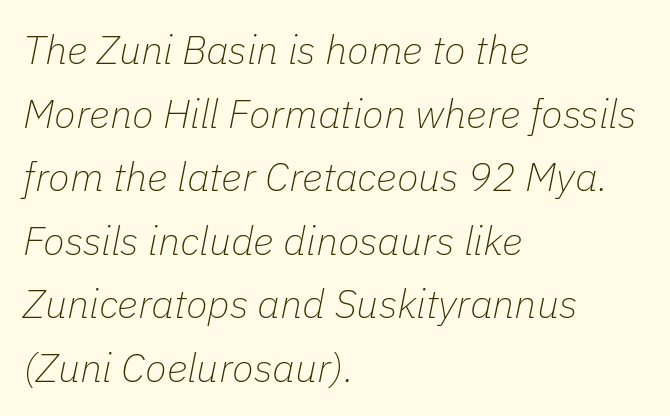
The image shows 40 px thin type, italic (leaning right); set left-aligned, normal line spacing (1.59x), normal letter spacing, not underlined; low stroke contrast and a medium x-height.
